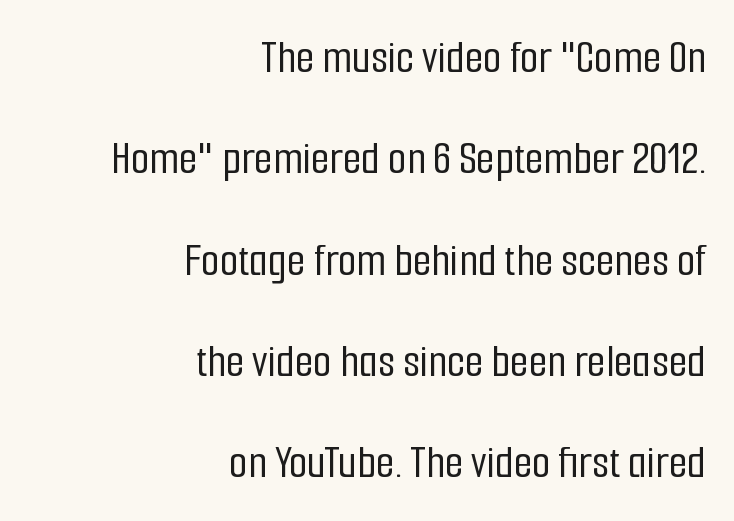
Q: Is the text italic (slanted)? A: No, it is upright.
Q: Is the typeface a serif or a sans-serif typeface? A: Sans-serif.
Q: Is the text underlined? A: No.
Q: How is the paragraph aligned? A: Right-aligned.
Q: Is the spacing between letters normal or unusually wide? A: Normal.
Q: Is the spacing between lines tight, normal or loose? A: Loose.
Q: Width (condensed, normal, or wide)? A: Condensed.
Q: Stroke contrast? A: Low.
Q: x-height? A: Medium.
Q: Monospaced? A: No.
